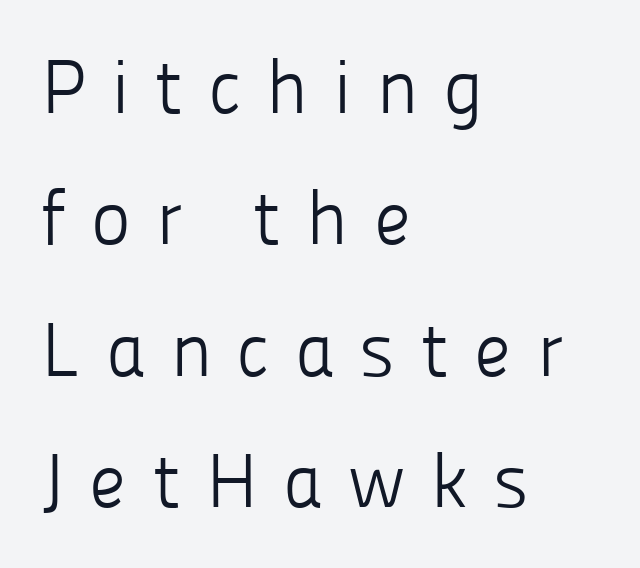
The image shows 76 px light sans-serif type, upright; set left-aligned, line spacing 1.73x, unusually wide letter spacing (+0.33 em), not underlined; low stroke contrast and a medium x-height.
